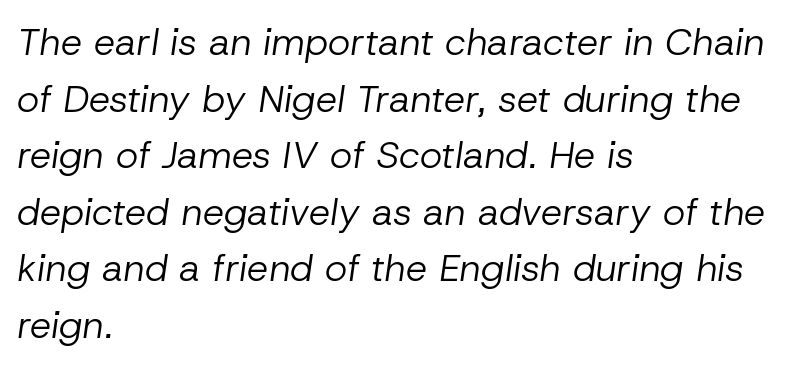
Q: Is the text bold? A: No.
Q: Is the text italic (slanted)? A: Yes, it leans right by about 8 degrees.
Q: Is the text underlined? A: No.
Q: How is the paragraph aligned? A: Left-aligned.
Q: Is the spacing between letters normal or unusually wide? A: Normal.
Q: Is the spacing between lines tight, normal or loose? A: Normal.
Q: Width (condensed, normal, or wide)? A: Normal.
Q: Stroke contrast? A: Low.
Q: x-height? A: Medium.
Q: Monospaced? A: No.
